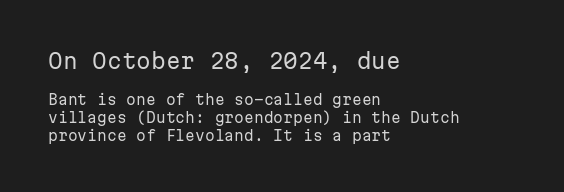
The image shows 21 px text type, upright; set left-aligned, normal line spacing (1.26x), normal letter spacing, not underlined; the first (top) block is 1.5x larger.
